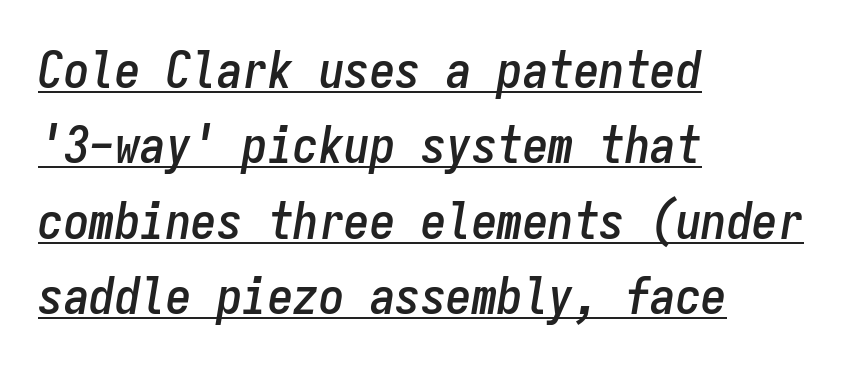
The image shows 51 px condensed type, italic (leaning right), monospaced; set left-aligned, normal line spacing (1.48x), normal letter spacing, underlined; low stroke contrast and a medium x-height.
